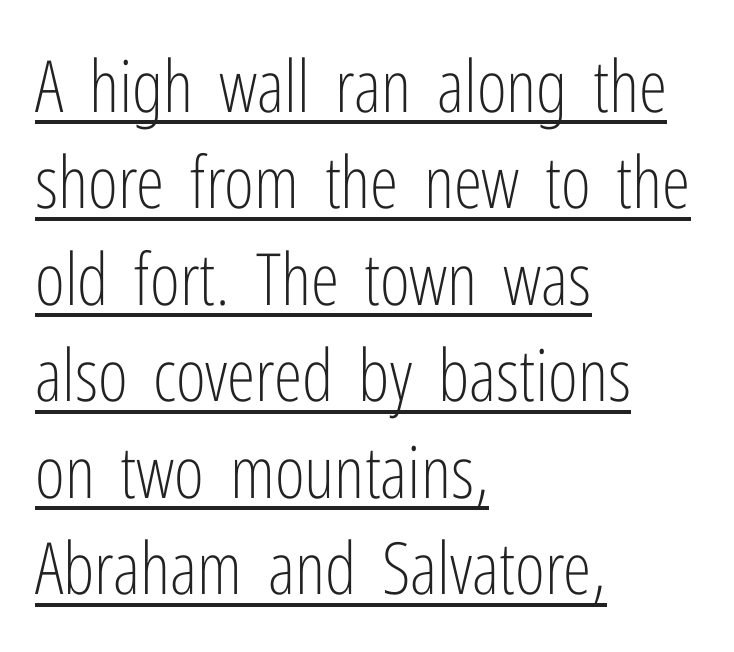
The image shows 72 px light, condensed sans-serif type, upright; set left-aligned, normal line spacing (1.34x), normal letter spacing, underlined; low stroke contrast and a medium x-height.
